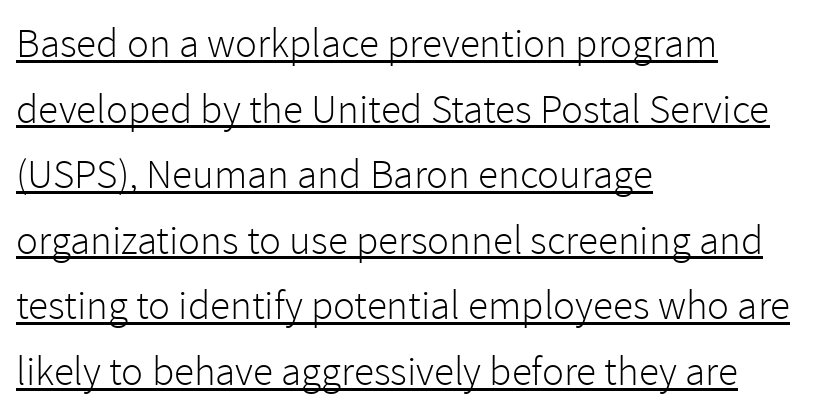
{"serif": "no", "italic": "no", "bold": "no", "weight": "light", "width": "normal", "x_height": "medium", "monospaced": "no", "underline": "yes", "align": "left", "line_spacing": "normal", "line_spacing_ratio": 1.6, "letter_spacing": "normal", "letter_spacing_em": 0.0, "glyph_px": 41}
